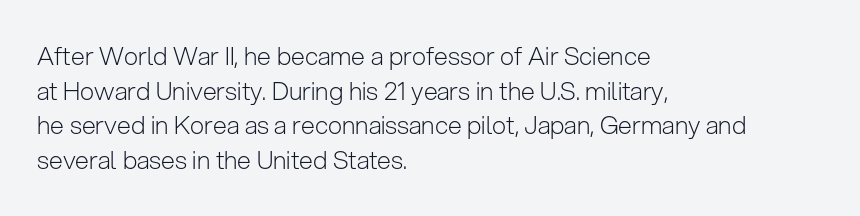
The image shows 25 px text type, upright; set left-aligned, normal line spacing (1.39x), normal letter spacing, not underlined.
